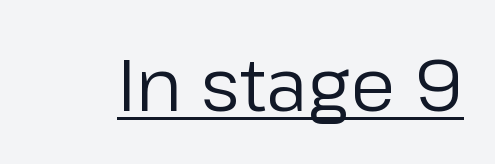
The face used here appears with an underline applied. The strokes are not fattened; the text isn't bold. You can tell from the bare stems that sans-serif type was used. Varying glyph widths throughout — classic text-font behaviour. The axis of the letterforms is exactly vertical. Nothing unusual about the tracking: characters are spaced as the font intends.
